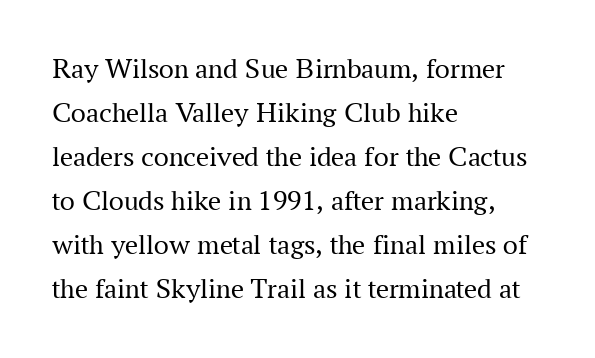
{"serif": "yes", "italic": "no", "bold": "no", "weight": "regular", "width": "normal", "stroke_contrast": "medium", "x_height": "medium", "monospaced": "no", "underline": "no", "align": "left", "line_spacing": "normal", "line_spacing_ratio": 1.52, "letter_spacing": "normal", "letter_spacing_em": 0.0, "glyph_px": 29}
